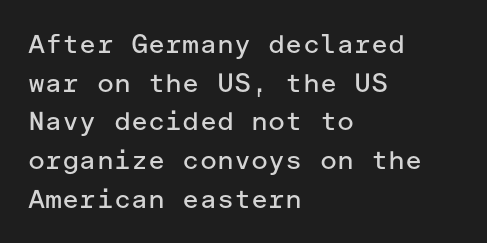
The image shows 26 px text type, upright; set left-aligned, normal line spacing (1.49x), normal letter spacing, not underlined.
